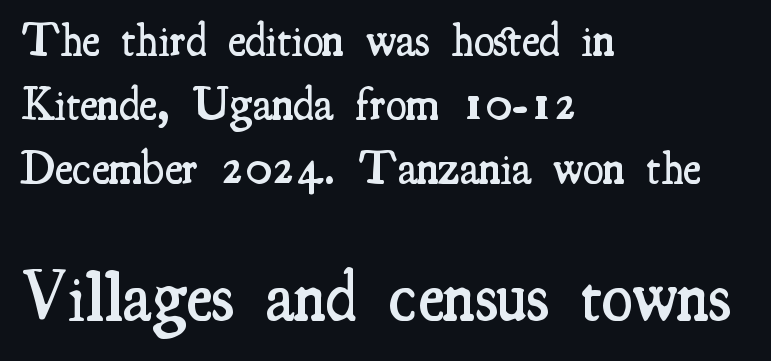
Q: Is the text bold? A: Semi-bold.
Q: Is the text italic (slanted)? A: No, it is upright.
Q: Is the typeface a serif or a sans-serif typeface? A: Serif.
Q: Is the text underlined? A: No.
Q: How is the paragraph aligned? A: Left-aligned.
Q: Is the spacing between letters normal or unusually wide? A: Normal.
Q: Is the spacing between lines tight, normal or loose? A: Normal.
Q: Which block of text is set in a larger size, the first (top) or the second (bottom)? A: The second (bottom) one.
Q: Width (condensed, normal, or wide)? A: Condensed.
Q: Stroke contrast? A: Medium.
Q: x-height? A: Small.
Q: Monospaced? A: No.
